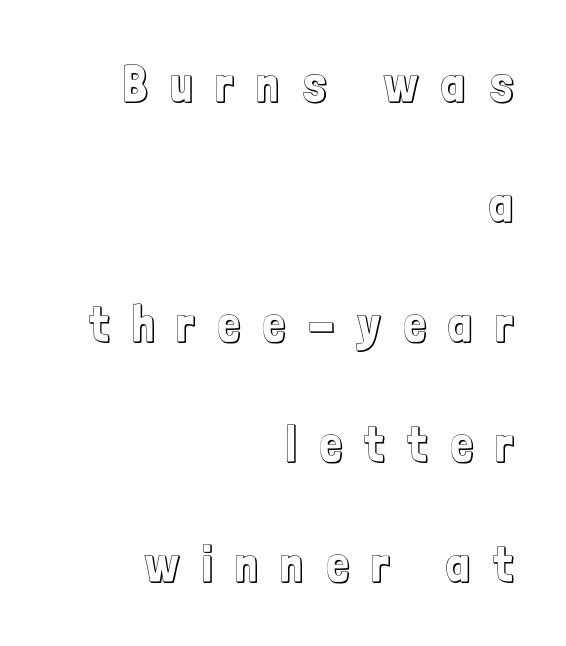
Q: Is the text italic (slanted)? A: No, it is upright.
Q: Is the text underlined? A: No.
Q: How is the paragraph aligned? A: Right-aligned.
Q: Is the spacing between letters normal or unusually wide? A: Unusually wide.
Q: Is the spacing between lines tight, normal or loose? A: Loose.
Q: Width (condensed, normal, or wide)? A: Condensed.
Q: x-height? A: Medium.
Q: Monospaced? A: No.
